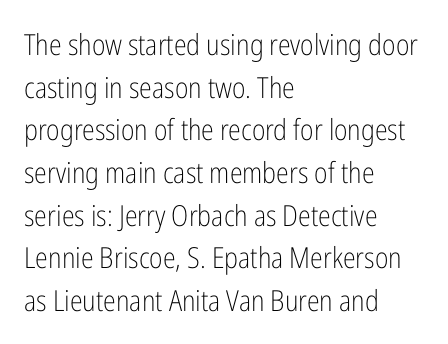
{"serif": "no", "italic": "no", "bold": "no", "weight": "light", "width": "condensed", "stroke_contrast": "low", "x_height": "medium", "monospaced": "no", "underline": "no", "align": "left", "line_spacing": "normal", "line_spacing_ratio": 1.47, "letter_spacing": "normal", "letter_spacing_em": 0.0, "glyph_px": 29}
